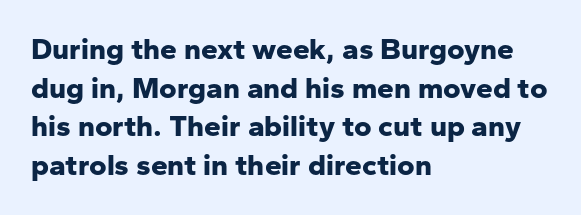
{"serif": "no", "italic": "no", "bold": "yes", "weight": "bold", "width": "normal", "stroke_contrast": "low", "x_height": "medium", "monospaced": "no", "underline": "no", "align": "left", "line_spacing": "normal", "line_spacing_ratio": 1.29, "letter_spacing": "normal", "letter_spacing_em": 0.0, "glyph_px": 30}
